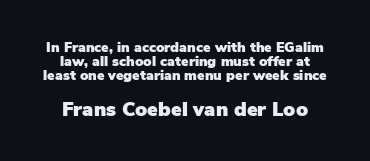
{"italic": "no", "underline": "no", "align": "center", "line_spacing": "tight", "line_spacing_ratio": 1.0, "letter_spacing": "normal", "letter_spacing_em": 0.0, "larger_block": "second", "size_ratio": 1.43, "glyph_px": 20}
